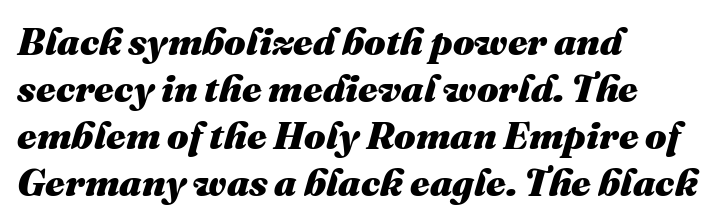
{"italic": "yes", "lean": "right", "slant_degrees": 16, "bold": "yes", "weight": "heavy", "width": "normal", "stroke_contrast": "medium", "x_height": "medium", "monospaced": "no", "underline": "no", "align": "left", "line_spacing_ratio": 1.24, "letter_spacing": "normal", "letter_spacing_em": 0.0, "glyph_px": 38}
